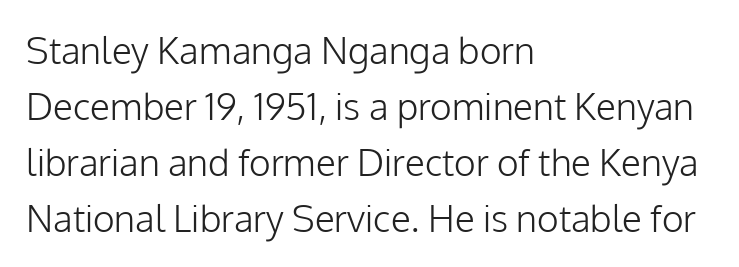
{"serif": "no", "italic": "no", "bold": "no", "weight": "light", "width": "normal", "stroke_contrast": "low", "x_height": "medium", "monospaced": "no", "underline": "no", "align": "left", "line_spacing": "normal", "line_spacing_ratio": 1.51, "letter_spacing": "normal", "letter_spacing_em": 0.0, "glyph_px": 37}
